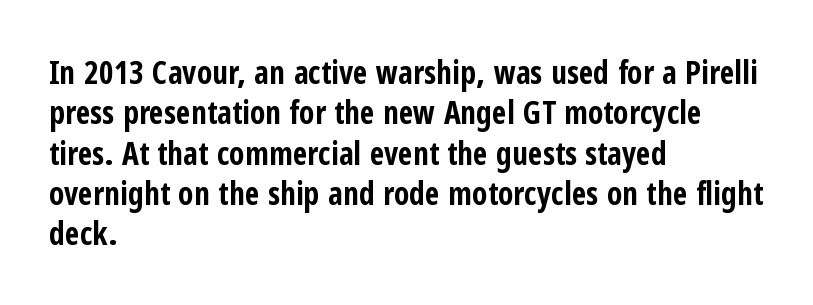
{"serif": "no", "italic": "no", "bold": "yes", "weight": "bold", "width": "condensed", "stroke_contrast": "low", "x_height": "medium", "monospaced": "no", "underline": "no", "align": "left", "line_spacing": "normal", "line_spacing_ratio": 1.26, "letter_spacing": "normal", "letter_spacing_em": 0.0, "glyph_px": 32}
